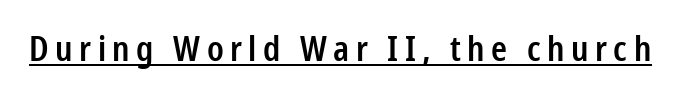
Q: Is the text bold? A: Semi-bold.
Q: Is the text italic (slanted)? A: No, it is upright.
Q: Is the typeface a serif or a sans-serif typeface? A: Sans-serif.
Q: Is the text underlined? A: Yes.
Q: Width (condensed, normal, or wide)? A: Condensed.
Q: Stroke contrast? A: Low.
Q: x-height? A: Medium.
Q: Monospaced? A: No.
